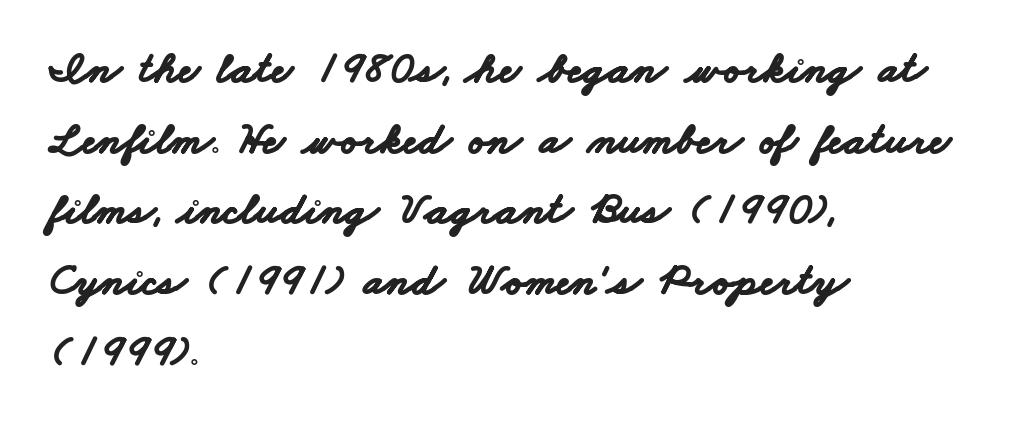
Q: Is the text bold? A: Yes.
Q: Is the typeface a serif or a sans-serif typeface? A: Sans-serif.
Q: Is the text underlined? A: No.
Q: How is the paragraph aligned? A: Left-aligned.
Q: Is the spacing between letters normal or unusually wide? A: Normal.
Q: Is the spacing between lines tight, normal or loose? A: Normal.
Q: Width (condensed, normal, or wide)? A: Wide.
Q: Stroke contrast? A: Low.
Q: x-height? A: Small.
Q: Monospaced? A: No.
